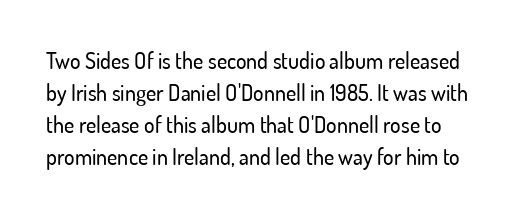
Nothing unusual about the tracking: characters are spaced as the font intends. Descenders hang freely into open space. Vertical strokes here are truly vertical. If you measured baseline to baseline, you'd find a middling distance.
